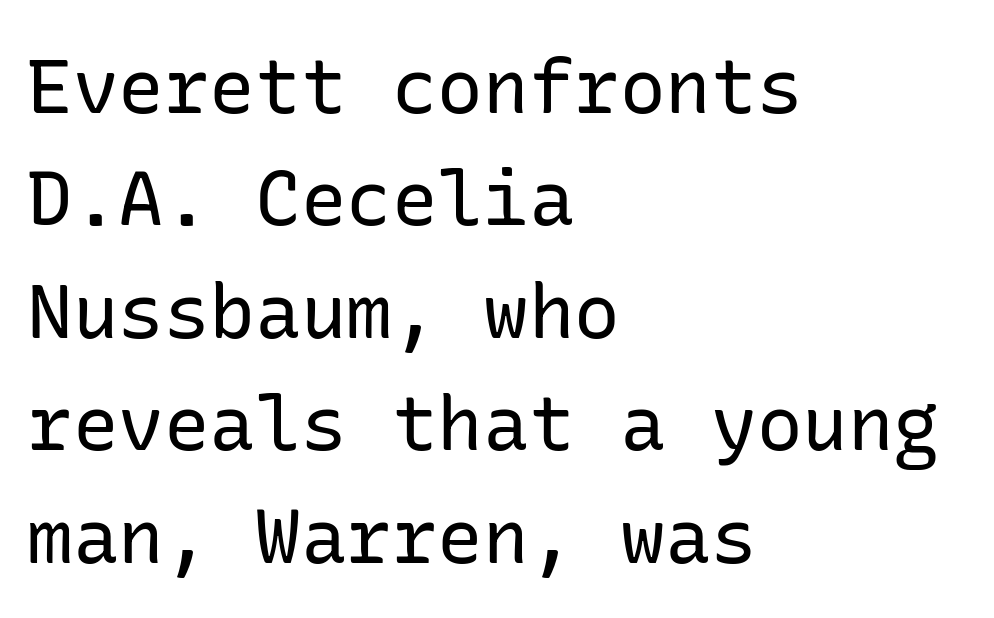
The image shows 76 px regular-weight sans-serif type, upright; set left-aligned, normal line spacing (1.48x), normal letter spacing, not underlined; low stroke contrast and a medium x-height.
